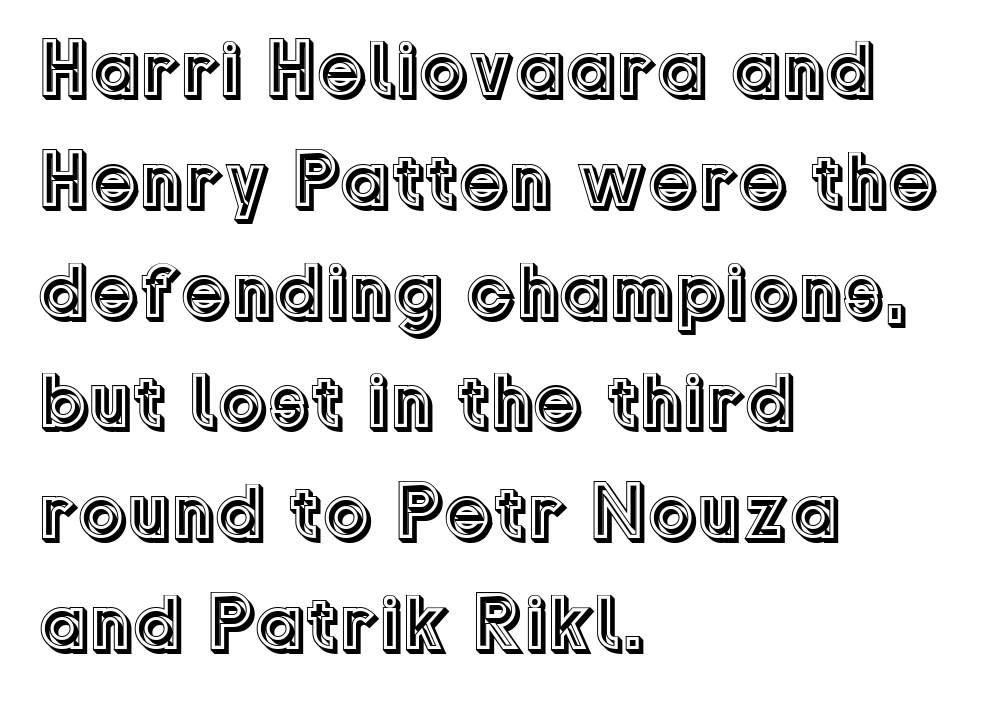
{"italic": "no", "width": "normal", "x_height": "medium", "monospaced": "no", "underline": "no", "align": "left", "line_spacing": "normal", "line_spacing_ratio": 1.42, "letter_spacing": "normal", "letter_spacing_em": 0.0, "glyph_px": 78}
